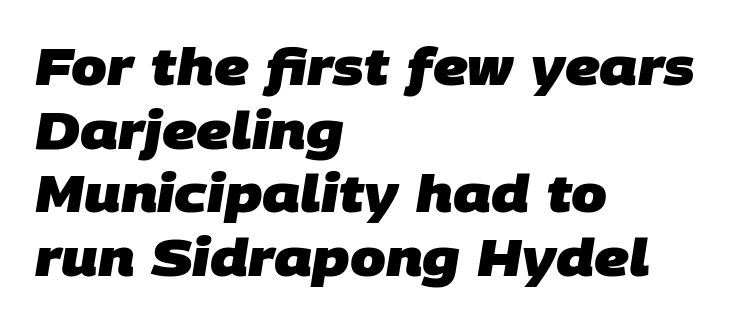
Emphasis by weight is at full strength: bold. Does the type have serifs? No, each stem ends abruptly. Typeset ragged right — the left edge is the straight one. Default kerning and tracking; the words read as compact shapes. A typesetter would call this proportional, since set widths differ per character. The vertical gap from one line to the next is medium.
